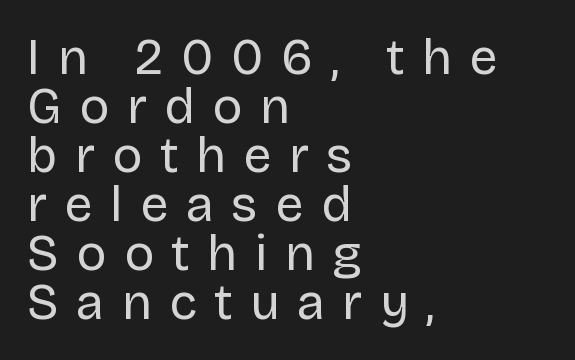
{"serif": "no", "italic": "no", "bold": "no", "weight": "regular", "width": "normal", "stroke_contrast": "low", "x_height": "large", "monospaced": "no", "underline": "no", "align": "left", "line_spacing": "tight", "line_spacing_ratio": 0.98, "letter_spacing": "wide", "letter_spacing_em": 0.35, "glyph_px": 50}
